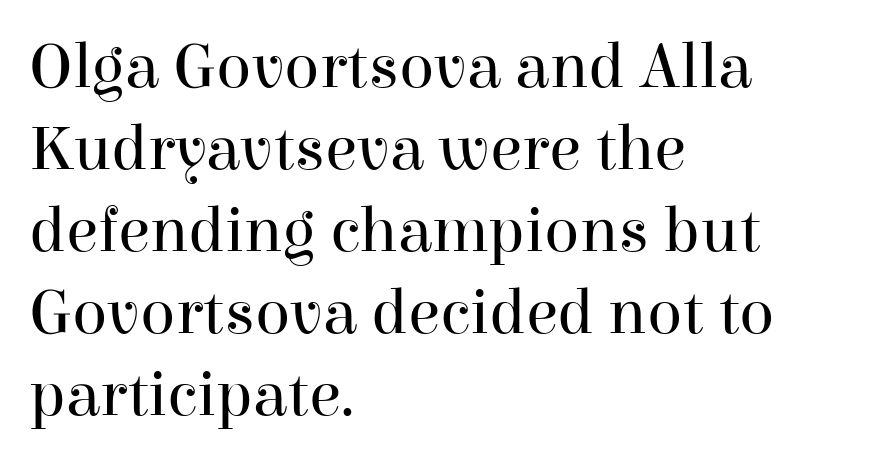
The image shows 65 px regular-weight serif type, upright; set left-aligned, normal line spacing (1.26x), normal letter spacing, not underlined; high stroke contrast and a medium x-height.
